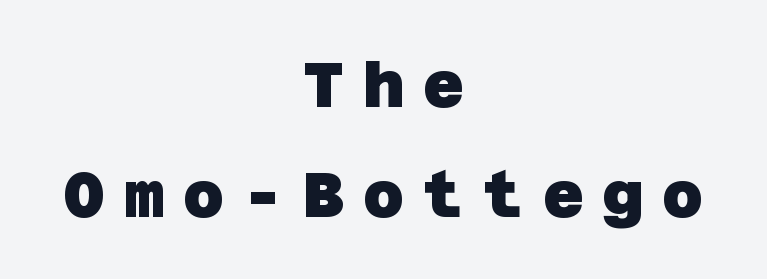
The image shows 63 px heavy sans-serif type; set centered, line spacing 1.74x, unusually wide letter spacing (+0.3 em), not underlined; low stroke contrast and a large x-height.
